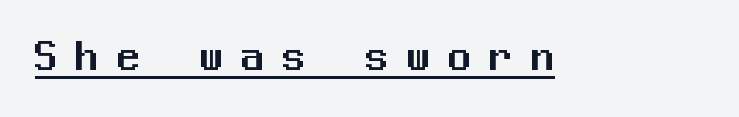
The image shows 46 px sans-serif type, upright, monospaced; set unusually wide letter spacing (+0.4 em), underlined; medium stroke contrast and a medium x-height.
